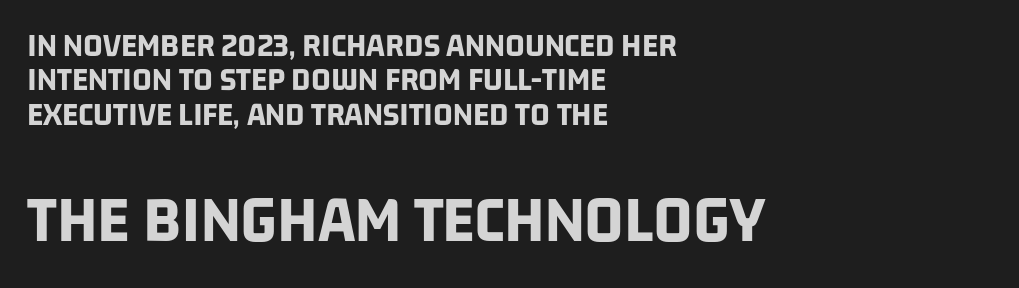
Teacher's note: observe the even left margin — that is flush-left alignment. The lower block of text is set noticeably larger than the block above it. Look at the tracking — it's just the regular setting, nothing added. As a designer I'd log this as weight 700, bold.
